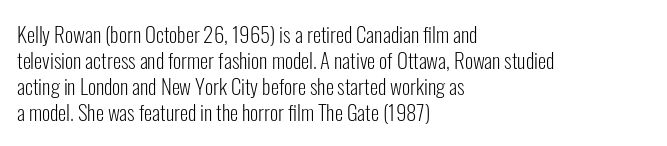
The image shows 21 px text type, upright; set left-aligned, line spacing 1.24x, normal letter spacing, not underlined.
